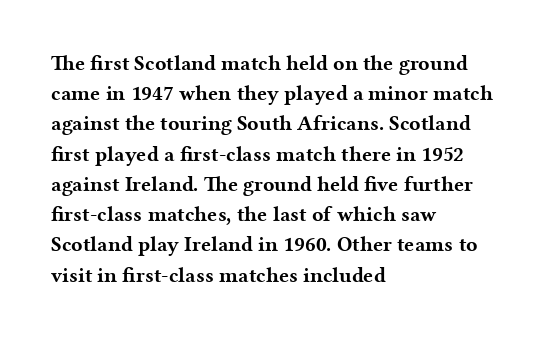
Emphasis by weight is at full strength: bold. Compared with typical body copy, the letter spacing here is the same. The passage shown is not underscored anywhere. Each new line begins a customary step beneath the previous one.
